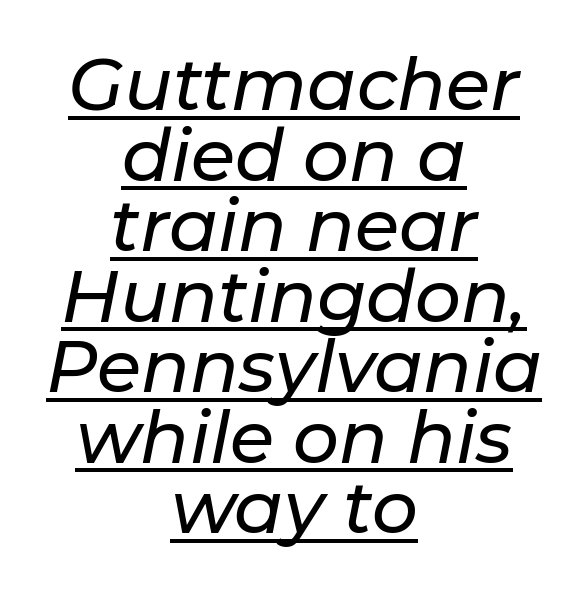
This sample has the flowing, uneven cadence of proportional lettering. The lines in this sample share a center point and differ in where they start and stop. The face used here appears with an underline applied. In terms of leading, this rendering errs on the cramped side. Quick note: italic. These lines keep a tight, regular rhythm from letter to letter.
